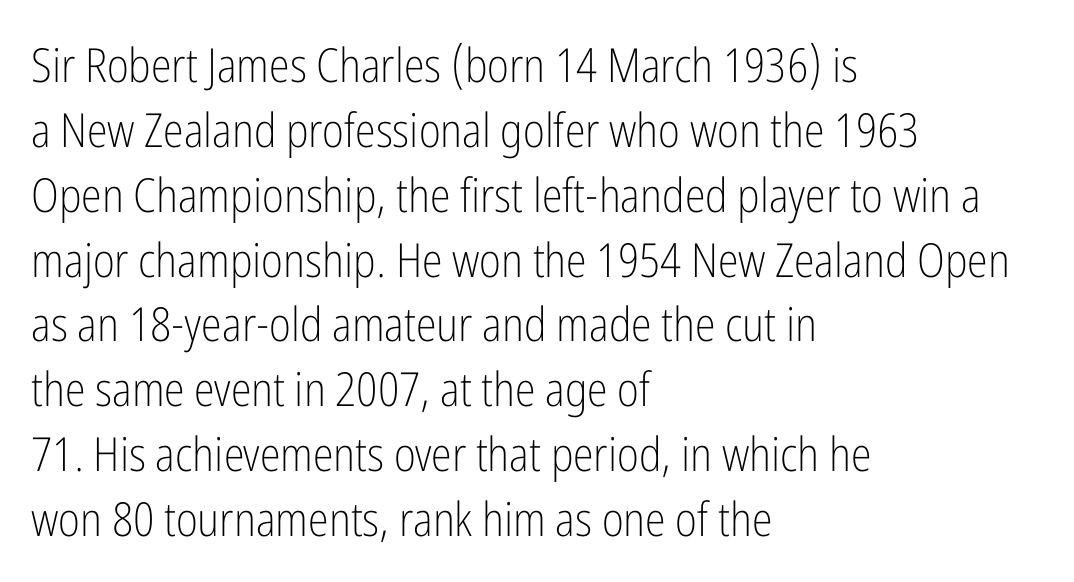
A normal amount of white space separates one row of letters from the next. Examine the stroke ends and you'll find no serifs. The weight tops out at a normal text grade. The lettering stays uniformly vertical, giving the passage a roman look.
